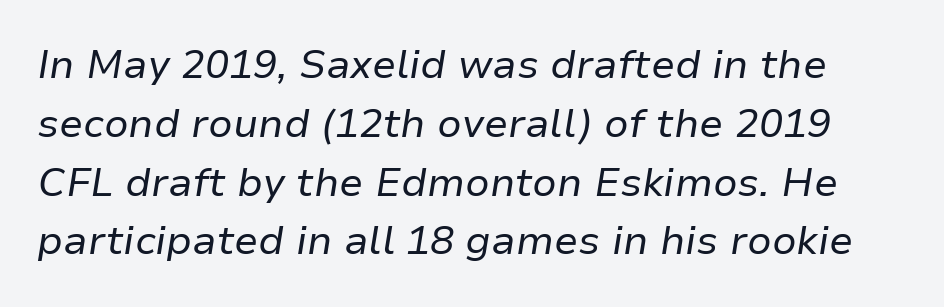
Q: Is the text bold? A: No.
Q: Is the text italic (slanted)? A: Yes, it leans right by about 9 degrees.
Q: Is the text underlined? A: No.
Q: Is the spacing between letters normal or unusually wide? A: Normal.
Q: Is the spacing between lines tight, normal or loose? A: Normal.
Q: Width (condensed, normal, or wide)? A: Normal.
Q: Stroke contrast? A: Low.
Q: x-height? A: Medium.
Q: Monospaced? A: No.
